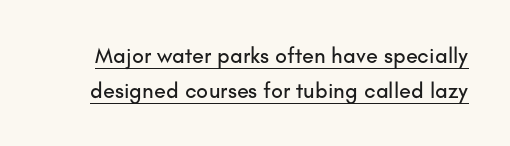
Q: Is the text italic (slanted)? A: No, it is upright.
Q: Is the text underlined? A: Yes.
Q: Is the spacing between letters normal or unusually wide? A: Normal.
Q: Is the spacing between lines tight, normal or loose? A: Normal.
